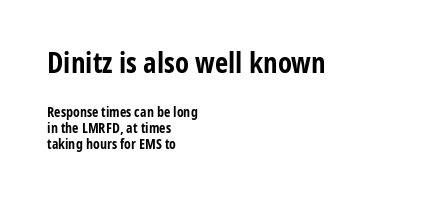
The image shows 29 px bold, condensed sans-serif type, upright; set left-aligned, tight line spacing (1.15x), normal letter spacing, not underlined; the first (top) block is 2.07x larger; low stroke contrast and a medium x-height.
